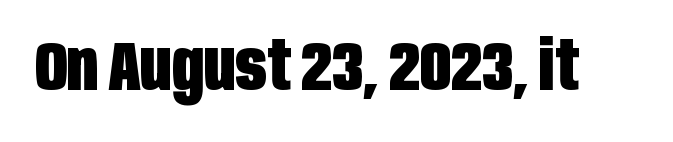
The image shows 69 px heavy, condensed sans-serif type, upright; set normal letter spacing, not underlined; low stroke contrast and a large x-height.
